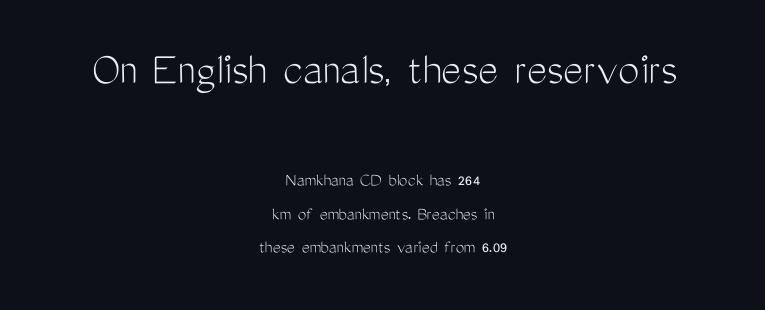
Q: Is the text bold? A: No.
Q: Is the text italic (slanted)? A: No, it is upright.
Q: Is the typeface a serif or a sans-serif typeface? A: Sans-serif.
Q: Is the text underlined? A: No.
Q: How is the paragraph aligned? A: Centered.
Q: Is the spacing between letters normal or unusually wide? A: Normal.
Q: Which block of text is set in a larger size, the first (top) or the second (bottom)? A: The first (top) one.
Q: Width (condensed, normal, or wide)? A: Condensed.
Q: Stroke contrast? A: Medium.
Q: x-height? A: Medium.
Q: Monospaced? A: No.
